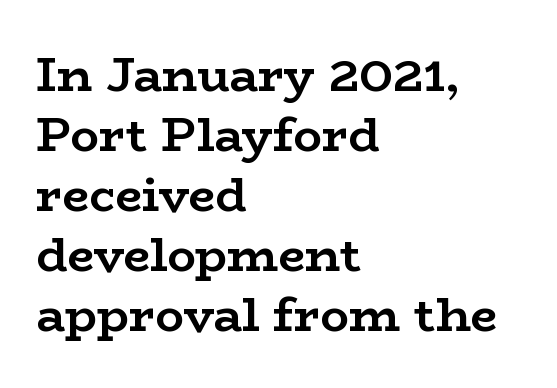
Caption: standard tracking, unaltered. Any mark beneath the type? The region is blank. Posture: upright roman. Thick stems and heavy bowls — unmistakably bold.
